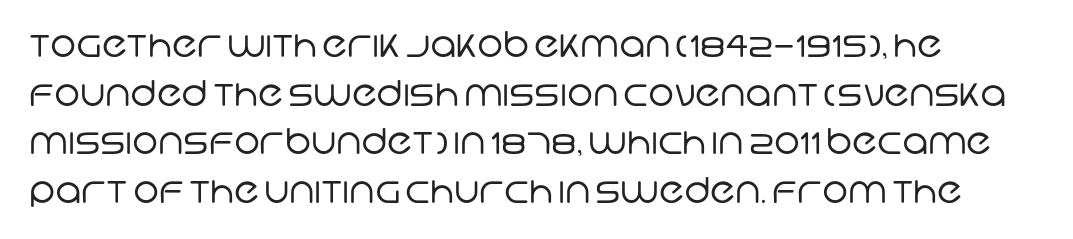
The image shows 35 px regular-weight sans-serif type; set left-aligned, normal line spacing (1.39x), normal letter spacing, not underlined; low stroke contrast and a large x-height.
